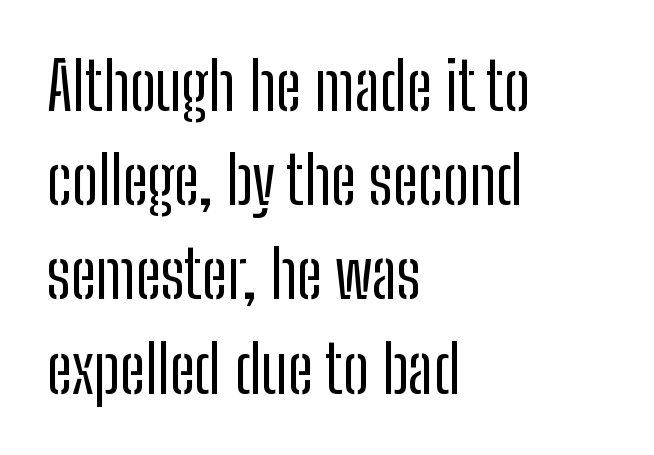
Compared with typical body copy, the letter spacing here is the same. Each letter's strokes conclude bluntly, with no projecting serifs. The rows are spaced the way most documents space them. Think of a printed novel: that variable character pitch is what you see here.
